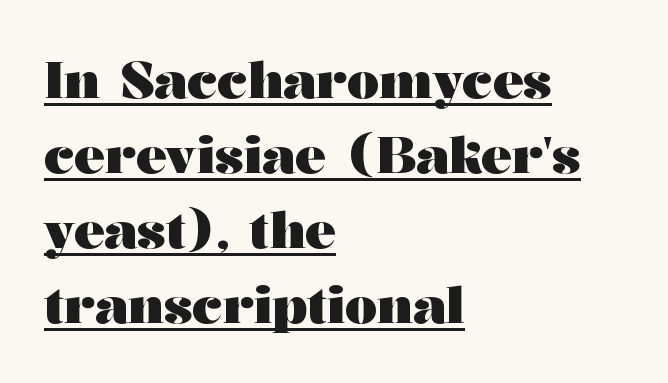
The image shows 51 px heavy, wide serif type, upright; set left-aligned, normal line spacing (1.47x), normal letter spacing, underlined; medium stroke contrast and a medium x-height.
